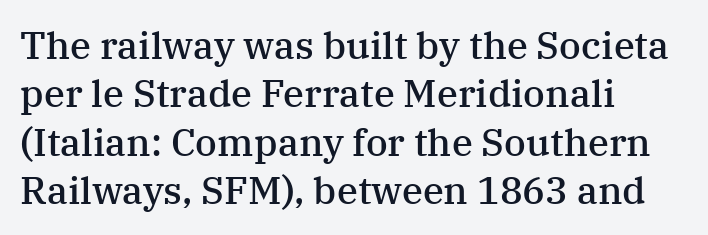
Q: Is the text bold? A: Semi-bold.
Q: Is the text italic (slanted)? A: No, it is upright.
Q: Is the typeface a serif or a sans-serif typeface? A: Serif.
Q: Is the text underlined? A: No.
Q: How is the paragraph aligned? A: Left-aligned.
Q: Is the spacing between letters normal or unusually wide? A: Normal.
Q: Is the spacing between lines tight, normal or loose? A: Normal.
Q: Width (condensed, normal, or wide)? A: Normal.
Q: Stroke contrast? A: Medium.
Q: x-height? A: Medium.
Q: Monospaced? A: No.
